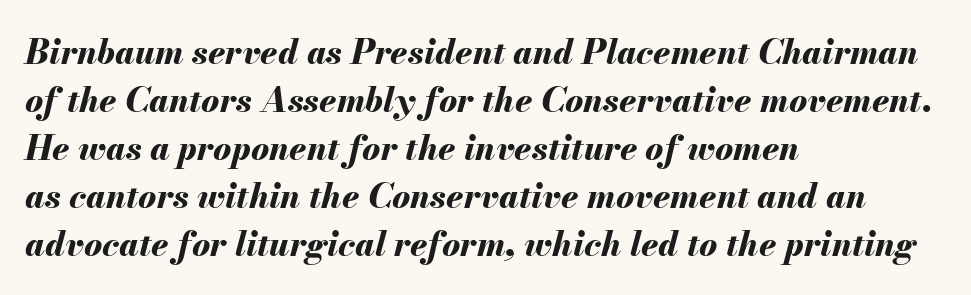
{"italic": "yes", "lean": "right", "slant_degrees": 13, "bold": "yes", "weight": "bold", "width": "normal", "stroke_contrast": "medium", "x_height": "small", "monospaced": "no", "underline": "no", "align": "left", "line_spacing": "normal", "line_spacing_ratio": 1.41, "letter_spacing": "normal", "letter_spacing_em": 0.0, "glyph_px": 34}
